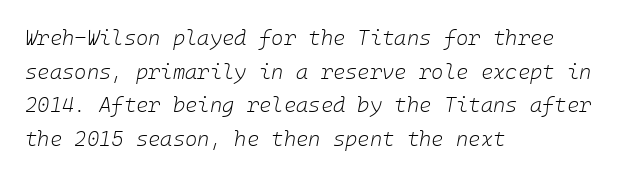
Q: Is the text bold? A: No.
Q: Is the text italic (slanted)? A: Yes, it leans right by about 10 degrees.
Q: Is the text underlined? A: No.
Q: How is the paragraph aligned? A: Left-aligned.
Q: Is the spacing between letters normal or unusually wide? A: Normal.
Q: Is the spacing between lines tight, normal or loose? A: Normal.
